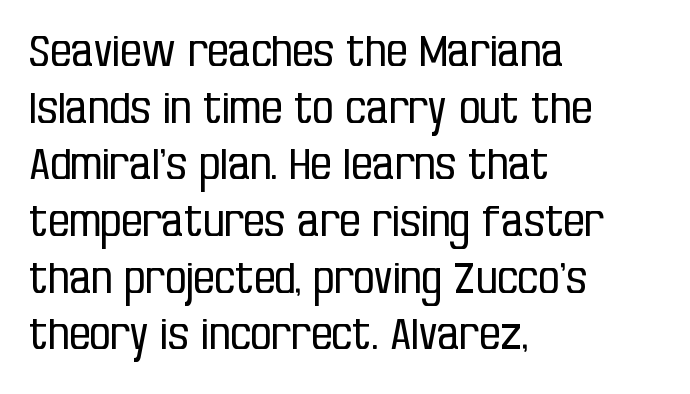
{"serif": "no", "italic": "no", "bold": "no", "weight": "regular", "width": "condensed", "stroke_contrast": "low", "x_height": "large", "monospaced": "no", "underline": "no", "align": "left", "line_spacing": "normal", "line_spacing_ratio": 1.35, "letter_spacing": "normal", "letter_spacing_em": 0.0, "glyph_px": 42}
